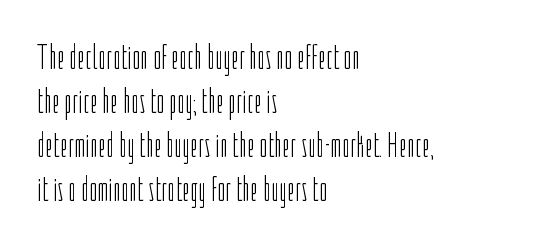
{"serif": "no", "italic": "no", "bold": "no", "weight": "light", "width": "condensed", "stroke_contrast": "low", "x_height": "medium", "monospaced": "no", "underline": "no", "align": "left", "line_spacing": "normal", "line_spacing_ratio": 1.26, "letter_spacing": "normal", "letter_spacing_em": 0.0, "glyph_px": 35}
